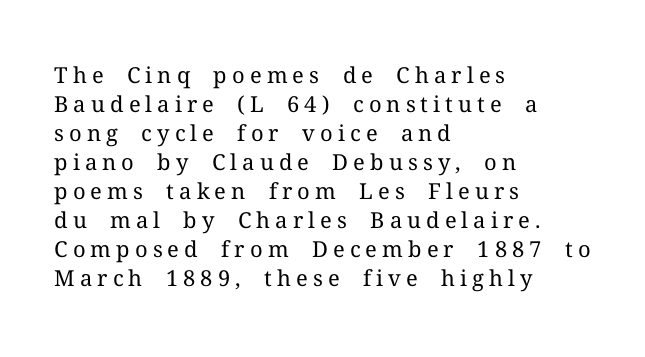
Q: Is the text bold? A: No.
Q: Is the text italic (slanted)? A: No, it is upright.
Q: Is the text underlined? A: No.
Q: How is the paragraph aligned? A: Left-aligned.
Q: Is the spacing between letters normal or unusually wide? A: Unusually wide.
Q: Is the spacing between lines tight, normal or loose? A: Normal.
